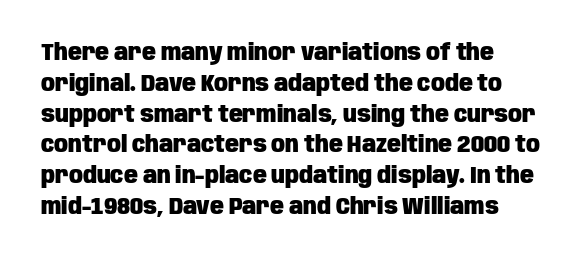
Q: Is the text bold? A: Yes.
Q: Is the text italic (slanted)? A: No, it is upright.
Q: Is the text underlined? A: No.
Q: How is the paragraph aligned? A: Left-aligned.
Q: Is the spacing between letters normal or unusually wide? A: Normal.
Q: Is the spacing between lines tight, normal or loose? A: Normal.
